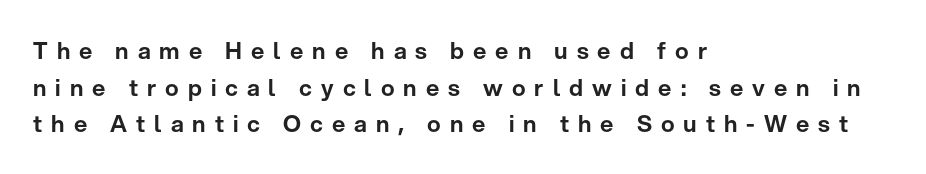
Q: Is the text italic (slanted)? A: No, it is upright.
Q: Is the text underlined? A: No.
Q: How is the paragraph aligned? A: Left-aligned.
Q: Is the spacing between letters normal or unusually wide? A: Unusually wide.
Q: Is the spacing between lines tight, normal or loose? A: Normal.
